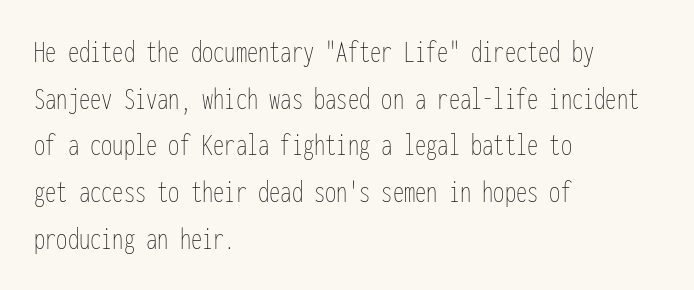
Q: Is the text bold? A: No.
Q: Is the text italic (slanted)? A: No, it is upright.
Q: Is the text underlined? A: No.
Q: How is the paragraph aligned? A: Left-aligned.
Q: Is the spacing between letters normal or unusually wide? A: Normal.
Q: Is the spacing between lines tight, normal or loose? A: Normal.
Q: Width (condensed, normal, or wide)? A: Condensed.
Q: Stroke contrast? A: Low.
Q: x-height? A: Medium.
Q: Monospaced? A: Yes.
